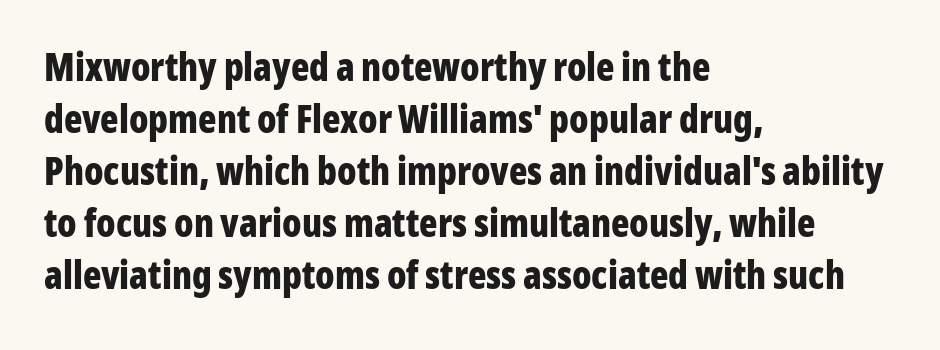
Q: Is the text bold? A: Yes.
Q: Is the text italic (slanted)? A: No, it is upright.
Q: Is the typeface a serif or a sans-serif typeface? A: Sans-serif.
Q: Is the text underlined? A: No.
Q: How is the paragraph aligned? A: Left-aligned.
Q: Is the spacing between letters normal or unusually wide? A: Normal.
Q: Is the spacing between lines tight, normal or loose? A: Normal.
Q: Width (condensed, normal, or wide)? A: Condensed.
Q: Stroke contrast? A: Low.
Q: x-height? A: Medium.
Q: Monospaced? A: No.
